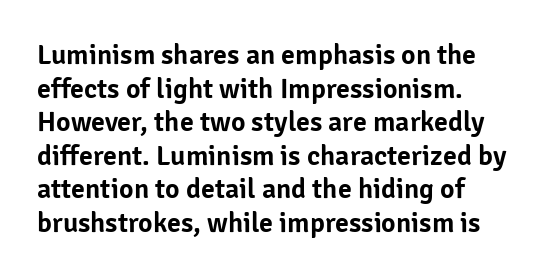
The image shows 28 px sans-serif type, upright; set left-aligned, line spacing 1.2x, normal letter spacing, not underlined; low stroke contrast and a medium x-height.
